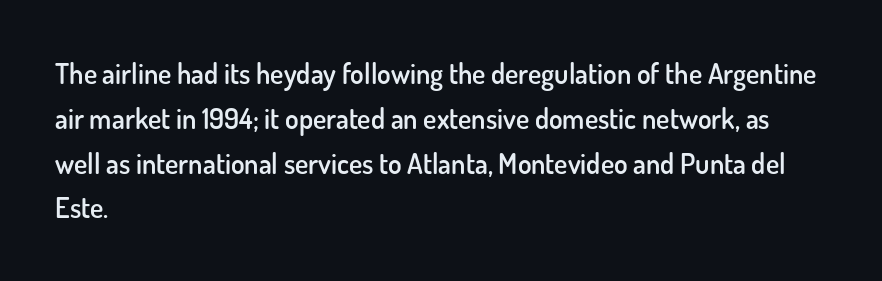
{"serif": "no", "italic": "no", "bold": "semi", "weight": "semibold", "width": "normal", "stroke_contrast": "low", "x_height": "small", "monospaced": "no", "underline": "no", "align": "left", "line_spacing": "normal", "line_spacing_ratio": 1.6, "letter_spacing": "normal", "letter_spacing_em": 0.0, "glyph_px": 28}
